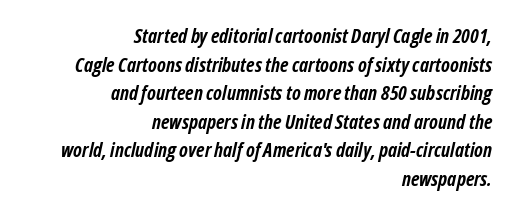
The image shows 20 px bold type, italic (leaning right); set right-aligned, normal line spacing (1.43x), normal letter spacing, not underlined.
